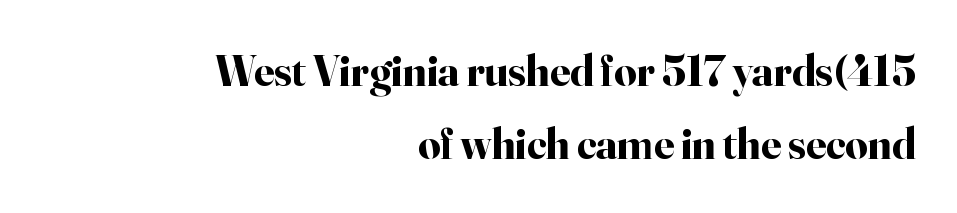
Q: Is the text bold? A: Yes.
Q: Is the text italic (slanted)? A: No, it is upright.
Q: Is the typeface a serif or a sans-serif typeface? A: Serif.
Q: Is the text underlined? A: No.
Q: How is the paragraph aligned? A: Right-aligned.
Q: Is the spacing between letters normal or unusually wide? A: Normal.
Q: Is the spacing between lines tight, normal or loose? A: Normal.
Q: Width (condensed, normal, or wide)? A: Normal.
Q: Stroke contrast? A: High.
Q: x-height? A: Small.
Q: Monospaced? A: No.
